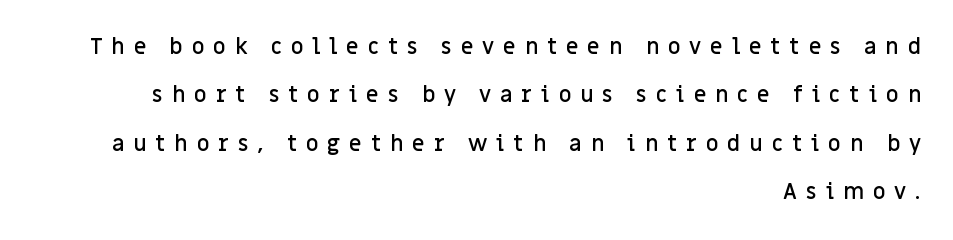
{"italic": "no", "bold": "semi", "underline": "no", "align": "right", "line_spacing": "loose", "line_spacing_ratio": 2.2, "letter_spacing": "wide", "letter_spacing_em": 0.4, "glyph_px": 22}
